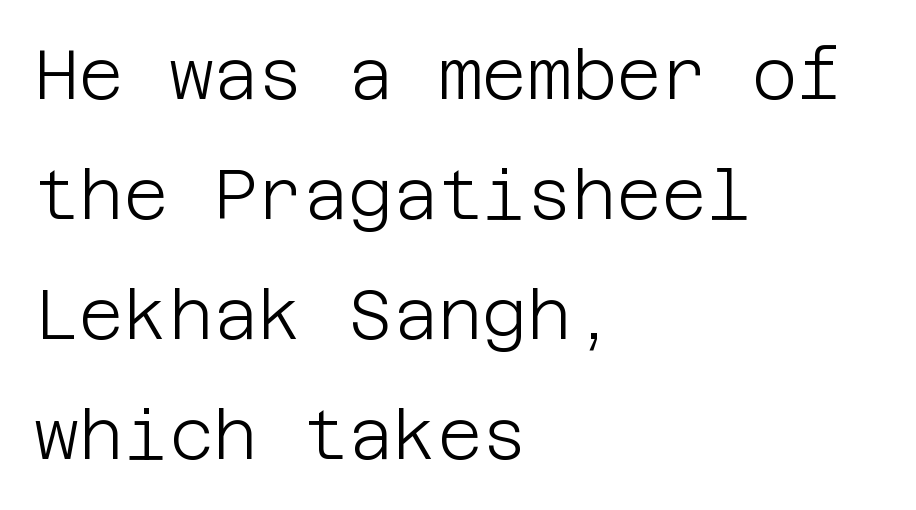
Classification — sans serif. This sample is left-justified, so line endings fall wherever the words run out. The letters sit at their default tracking, neither squeezed nor spread. Only glyphs here, with clear space below each row.
